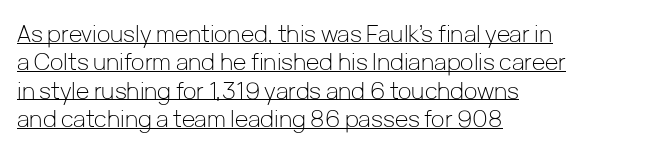
Q: Is the text bold? A: No.
Q: Is the text italic (slanted)? A: No, it is upright.
Q: Is the text underlined? A: Yes.
Q: How is the paragraph aligned? A: Left-aligned.
Q: Is the spacing between letters normal or unusually wide? A: Normal.
